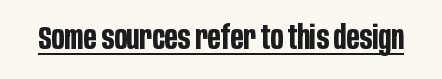
Words appear dense and cohesive because spacing is normal. The rendering uses natural spacing where letterforms have individual widths. Weight check: bold — yes, fully. A sans-serif font was chosen for this passage.
